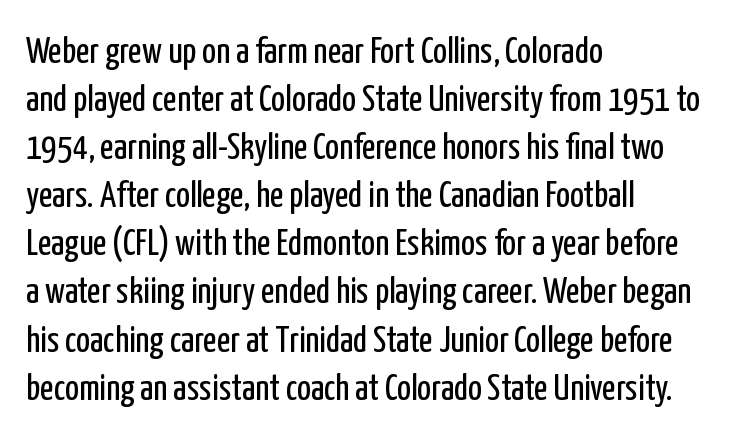
Q: Is the text bold? A: No.
Q: Is the text italic (slanted)? A: No, it is upright.
Q: Is the typeface a serif or a sans-serif typeface? A: Sans-serif.
Q: Is the text underlined? A: No.
Q: How is the paragraph aligned? A: Left-aligned.
Q: Is the spacing between letters normal or unusually wide? A: Normal.
Q: Is the spacing between lines tight, normal or loose? A: Normal.
Q: Width (condensed, normal, or wide)? A: Condensed.
Q: Stroke contrast? A: Low.
Q: x-height? A: Medium.
Q: Monospaced? A: No.
